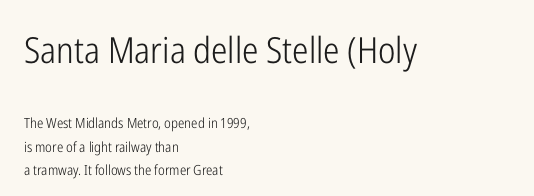
Q: Is the text bold? A: No.
Q: Is the text italic (slanted)? A: No, it is upright.
Q: Is the typeface a serif or a sans-serif typeface? A: Sans-serif.
Q: Is the text underlined? A: No.
Q: How is the paragraph aligned? A: Left-aligned.
Q: Is the spacing between letters normal or unusually wide? A: Normal.
Q: Is the spacing between lines tight, normal or loose? A: Normal.
Q: Which block of text is set in a larger size, the first (top) or the second (bottom)? A: The first (top) one.
Q: Width (condensed, normal, or wide)? A: Condensed.
Q: Stroke contrast? A: Low.
Q: x-height? A: Medium.
Q: Monospaced? A: No.
